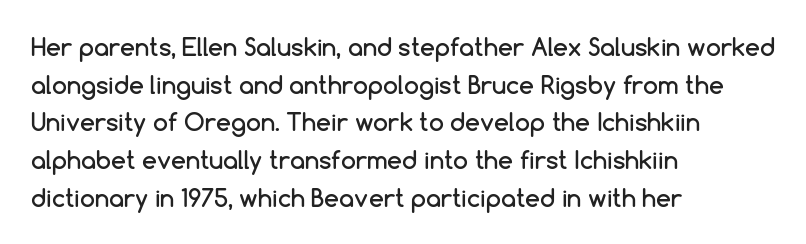
The image shows 24 px text type, upright; set left-aligned, normal line spacing (1.57x), normal letter spacing, not underlined.
